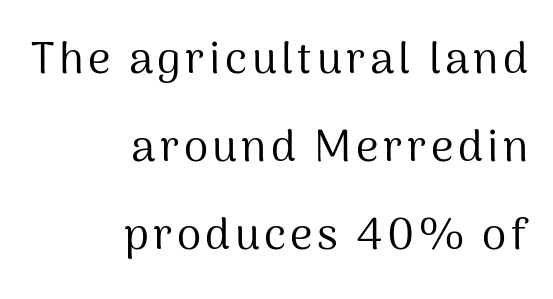
The image shows 44 px regular-weight sans-serif type, upright; set right-aligned, loose line spacing (2.0x), not underlined; medium stroke contrast and a medium x-height.
